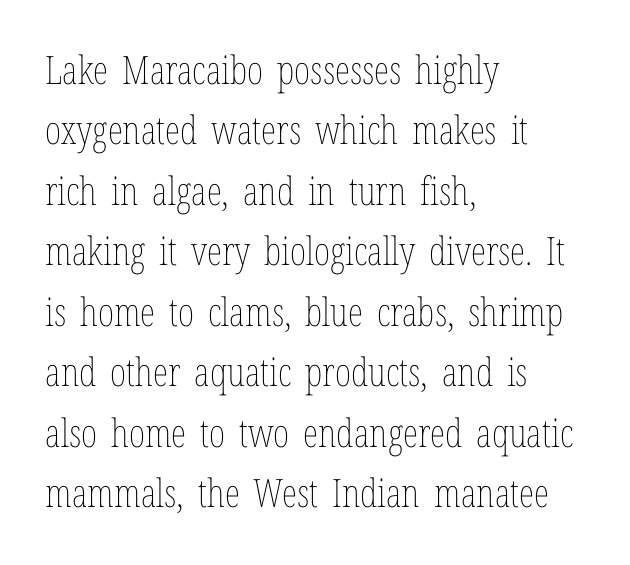
Q: Is the text bold? A: No.
Q: Is the text italic (slanted)? A: No, it is upright.
Q: Is the text underlined? A: No.
Q: How is the paragraph aligned? A: Left-aligned.
Q: Is the spacing between letters normal or unusually wide? A: Normal.
Q: Is the spacing between lines tight, normal or loose? A: Normal.
Q: Width (condensed, normal, or wide)? A: Condensed.
Q: Stroke contrast? A: Low.
Q: x-height? A: Medium.
Q: Monospaced? A: No.
